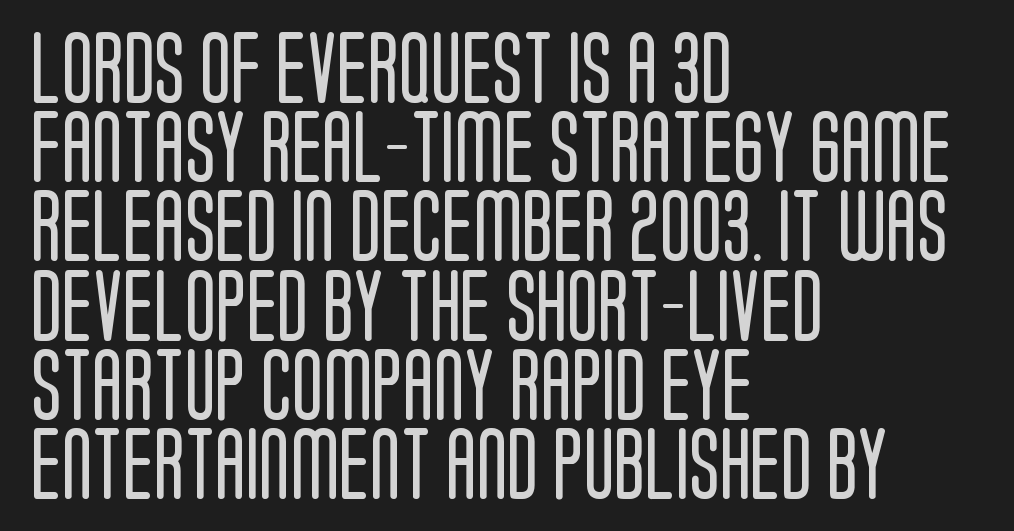
The image shows 72 px regular-weight, condensed sans-serif type, upright; set left-aligned, tight line spacing (1.1x), normal letter spacing, not underlined; low stroke contrast and a large x-height.
